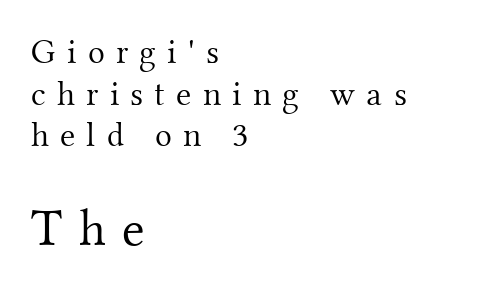
The image shows 52 px light serif type, upright; set left-aligned, line spacing 1.19x, unusually wide letter spacing (+0.32 em), not underlined; the second (bottom) block is 1.49x larger; medium stroke contrast and a small x-height.
